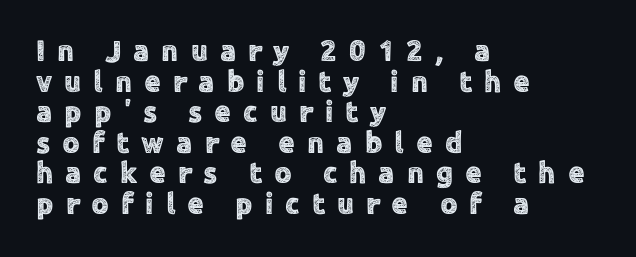
Q: Is the text italic (slanted)? A: No, it is upright.
Q: Is the typeface a serif or a sans-serif typeface? A: Sans-serif.
Q: Is the text underlined? A: No.
Q: How is the paragraph aligned? A: Left-aligned.
Q: Is the spacing between letters normal or unusually wide? A: Unusually wide.
Q: Is the spacing between lines tight, normal or loose? A: Tight.
Q: Width (condensed, normal, or wide)? A: Normal.
Q: x-height? A: Medium.
Q: Monospaced? A: No.
